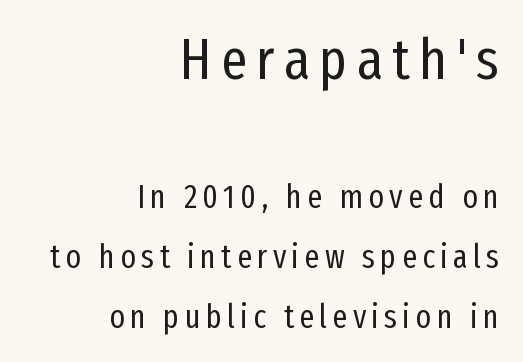
The image shows 58 px regular-weight, condensed sans-serif type, upright; set right-aligned, line spacing 1.83x, not underlined; the first (top) block is 1.76x larger; low stroke contrast and a medium x-height.
